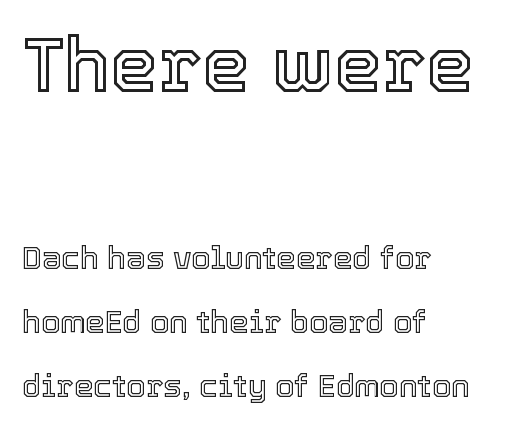
Large over small — that's the arrangement of the two blocks here. Reading down the column, the eye jumps a long way to each next line. Horizontal alignment here is leftward, the default for most running prose. Nobody touched the tracking dial on this one.
